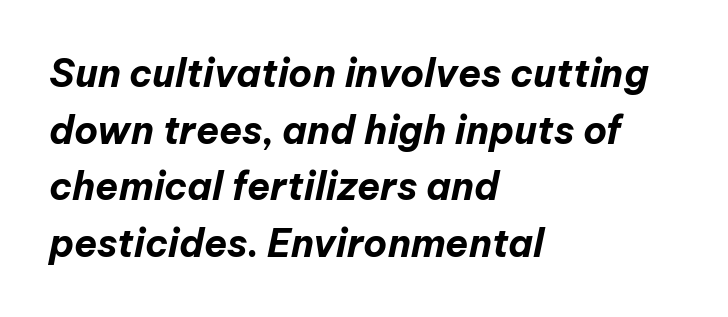
Q: Is the text bold? A: Yes.
Q: Is the text italic (slanted)? A: Yes, it leans right by about 12 degrees.
Q: Is the text underlined? A: No.
Q: How is the paragraph aligned? A: Left-aligned.
Q: Is the spacing between letters normal or unusually wide? A: Normal.
Q: Is the spacing between lines tight, normal or loose? A: Normal.
Q: Width (condensed, normal, or wide)? A: Normal.
Q: Stroke contrast? A: Low.
Q: x-height? A: Medium.
Q: Monospaced? A: No.
